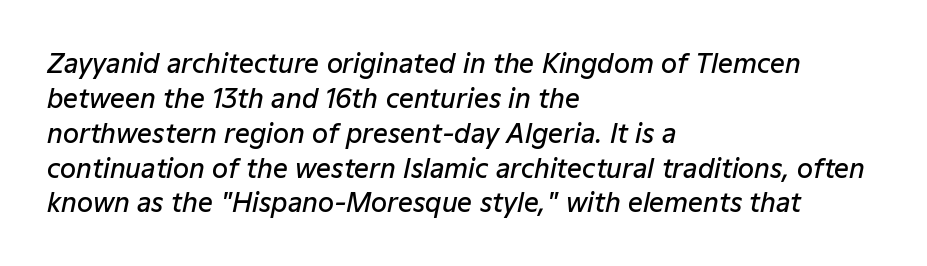
The image shows 26 px text type, italic (leaning right); set left-aligned, normal line spacing (1.34x), normal letter spacing, not underlined.
